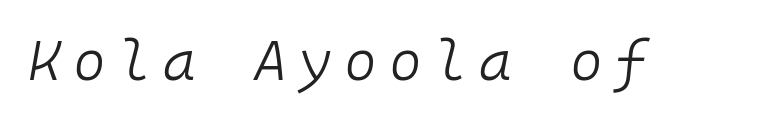
The image shows 56 px light type, italic (leaning right), monospaced; set unusually wide letter spacing (+0.22 em), not underlined; low stroke contrast and a medium x-height.
